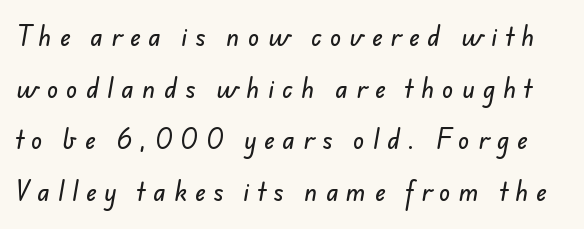
The image shows 23 px text type; set loose line spacing (2.25x), unusually wide letter spacing (+0.36 em), not underlined.
